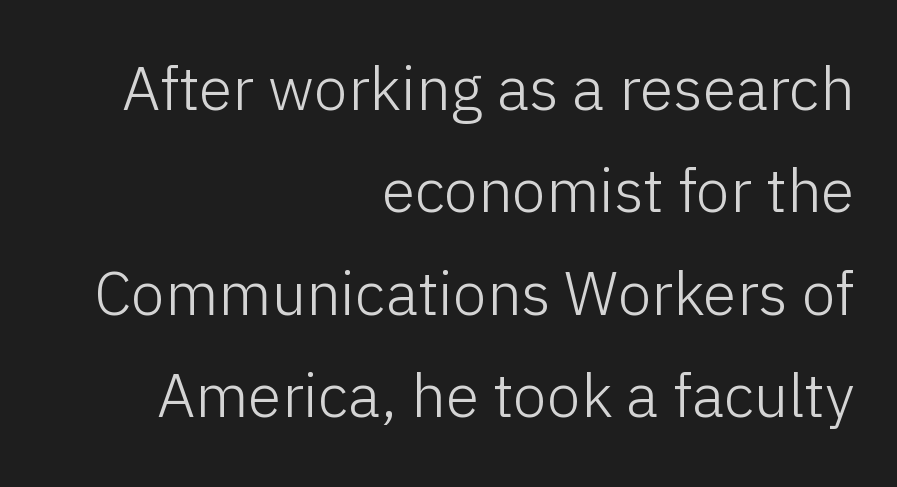
These lines are composed in type without serifs. The gaps between neighbouring characters are ordinary and unremarkable. Posture: upright roman. No word sits above an underline.
